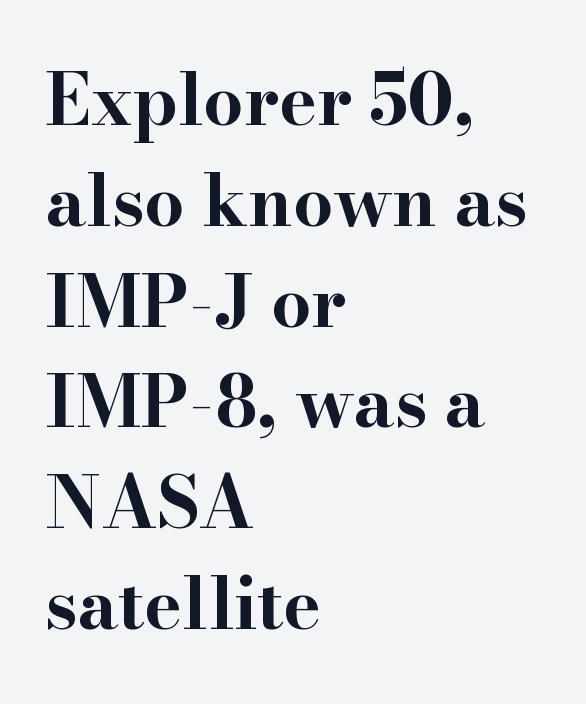
The image shows 71 px bold, wide serif type, upright; set left-aligned, normal line spacing (1.42x), normal letter spacing, not underlined; high stroke contrast and a small x-height.
